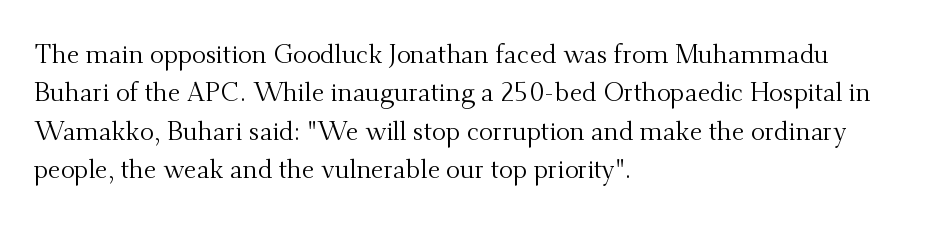
The image shows 26 px text type, upright; set left-aligned, normal line spacing (1.48x), normal letter spacing, not underlined.
